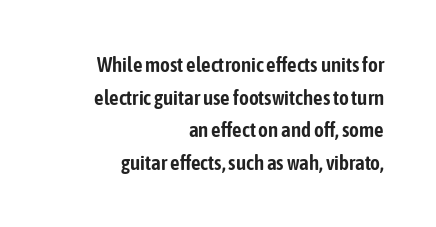
{"italic": "no", "underline": "no", "align": "right", "line_spacing": "normal", "line_spacing_ratio": 1.55, "letter_spacing": "normal", "letter_spacing_em": 0.0, "glyph_px": 21}
